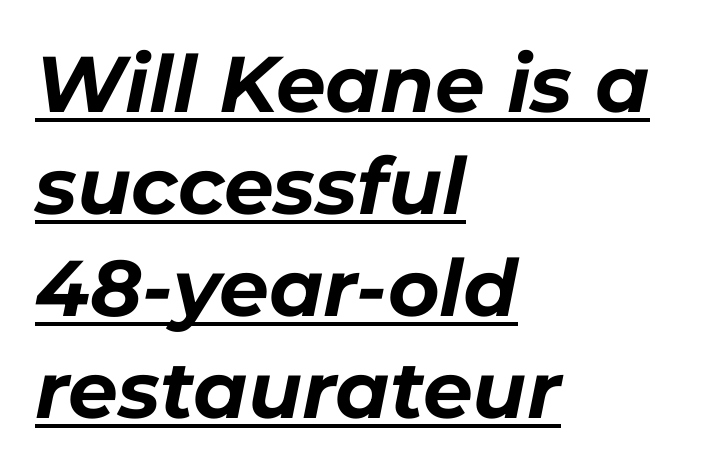
{"italic": "yes", "lean": "right", "slant_degrees": 11, "bold": "yes", "weight": "bold", "width": "normal", "stroke_contrast": "low", "x_height": "medium", "monospaced": "no", "underline": "yes", "align": "left", "line_spacing": "normal", "line_spacing_ratio": 1.29, "letter_spacing": "normal", "letter_spacing_em": 0.0, "glyph_px": 79}
